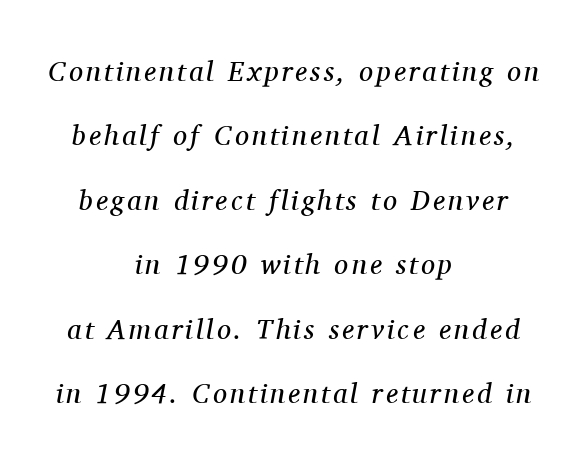
The image shows 28 px regular-weight serif type, italic (leaning right); set centered, loose line spacing (2.3x), not underlined; medium stroke contrast and a medium x-height.
